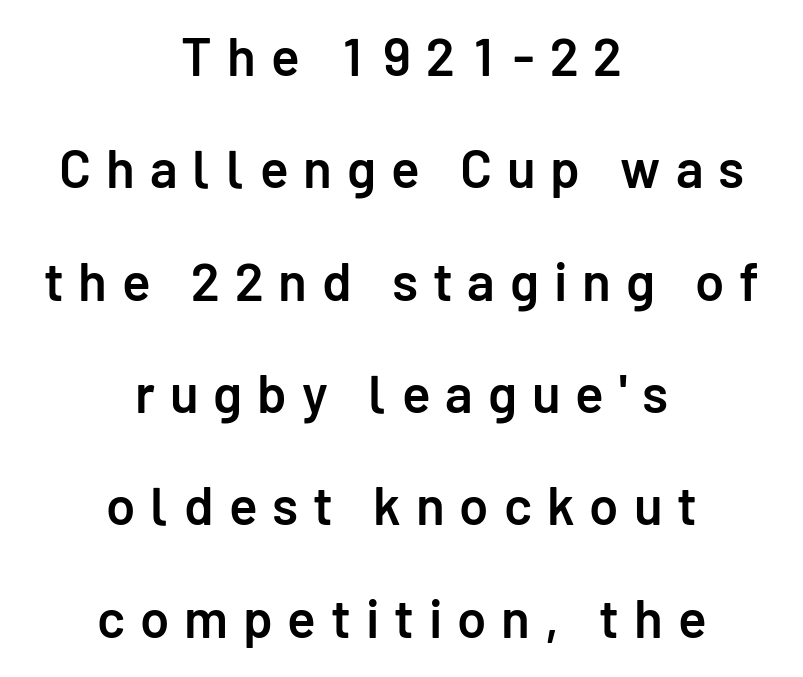
{"serif": "no", "italic": "no", "bold": "semi", "weight": "semibold", "width": "normal", "stroke_contrast": "low", "x_height": "medium", "monospaced": "no", "underline": "no", "align": "center", "line_spacing": "loose", "line_spacing_ratio": 2.12, "letter_spacing": "wide", "letter_spacing_em": 0.28, "glyph_px": 53}
